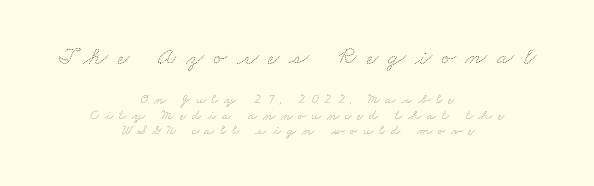
The passage shown has open, widely tracked lettering throughout. Has an underline been added? It has not. These lines are centered, leaving both edges ragged. Rows of type sit shoulder to shoulder in the vertical direction. The earlier block is typeset at a bigger size than the later block. Unbolded letterforms with no extra heft.
